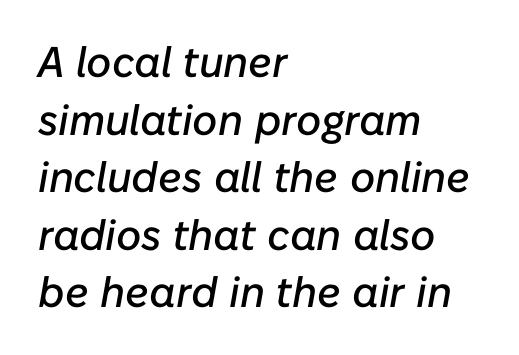
The image shows 43 px text type, italic (leaning right); set left-aligned, normal line spacing (1.34x), normal letter spacing, not underlined; low stroke contrast and a medium x-height.
